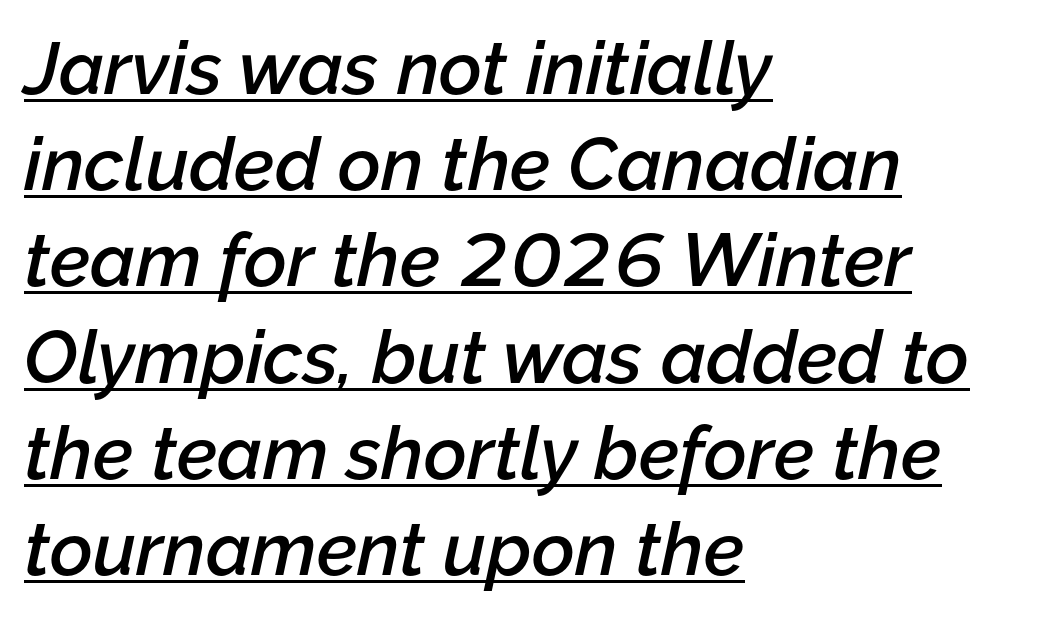
The image shows 74 px semibold type, italic (leaning right); set left-aligned, normal line spacing (1.3x), normal letter spacing, underlined; low stroke contrast and a medium x-height.
